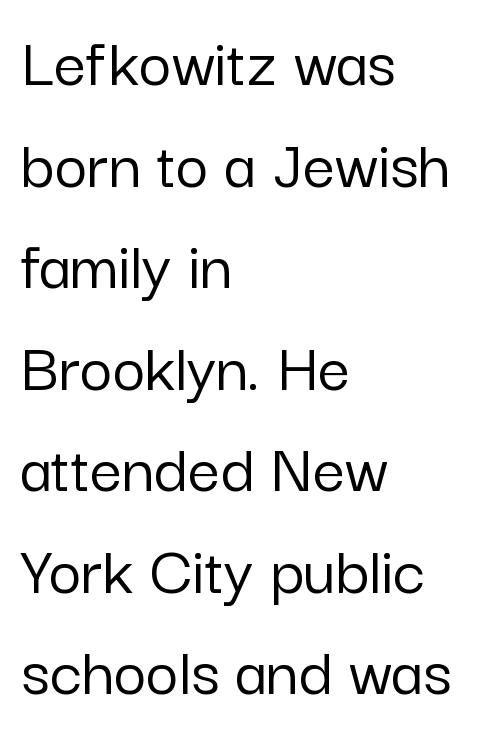
The image shows 71 px sans-serif type, upright; set left-aligned, normal line spacing (1.43x), normal letter spacing, not underlined; low stroke contrast and a medium x-height.
